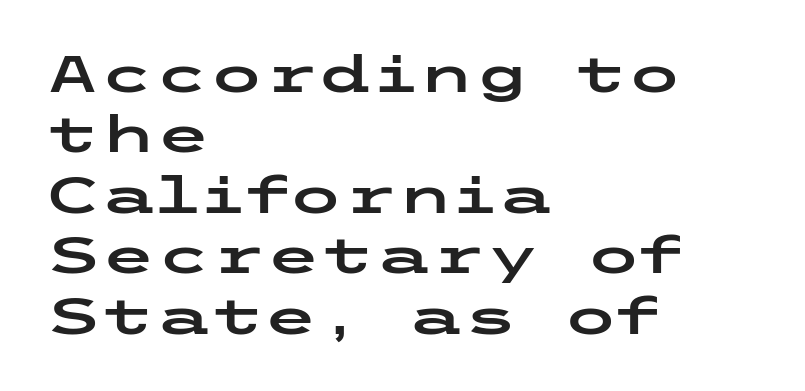
{"serif": "no", "italic": "no", "width": "wide", "stroke_contrast": "low", "x_height": "medium", "underline": "no", "align": "left", "line_spacing_ratio": 1.21, "letter_spacing": "normal", "letter_spacing_em": 0.0, "glyph_px": 50}
